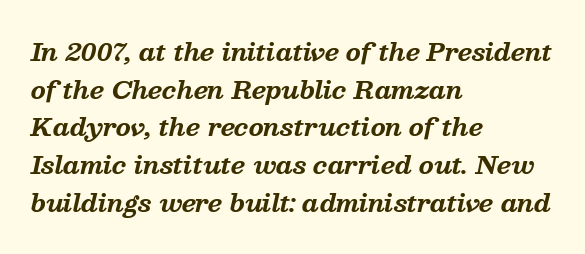
The image shows 24 px bold type, italic (leaning right); set left-aligned, normal line spacing (1.57x), normal letter spacing, not underlined.
